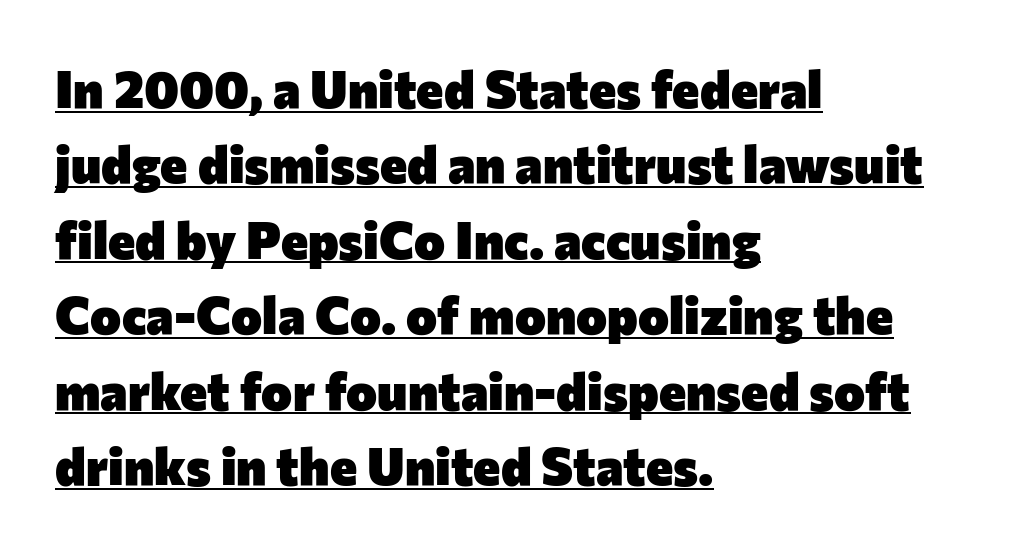
{"serif": "no", "italic": "no", "bold": "yes", "weight": "heavy", "width": "normal", "stroke_contrast": "low", "x_height": "medium", "monospaced": "no", "underline": "yes", "align": "left", "line_spacing": "normal", "line_spacing_ratio": 1.45, "letter_spacing": "normal", "letter_spacing_em": 0.0, "glyph_px": 52}
